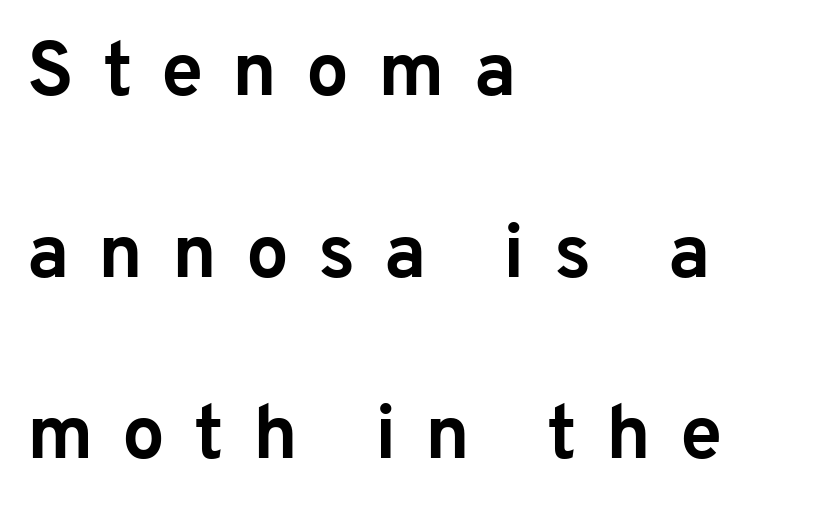
Compared with an ordinary text face, these strokes are far heavier — a full bold. Italic: no, the glyphs are upright roman. Do the characters align in a grid? No, the font is proportional. Short and long lines alike share a common starting point at left.
